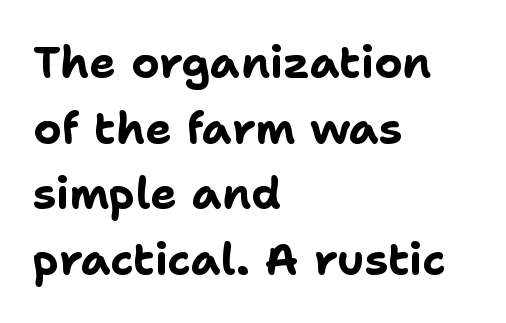
The image shows 44 px bold sans-serif type, upright; set left-aligned, normal line spacing (1.49x), normal letter spacing, not underlined; low stroke contrast and a medium x-height.
